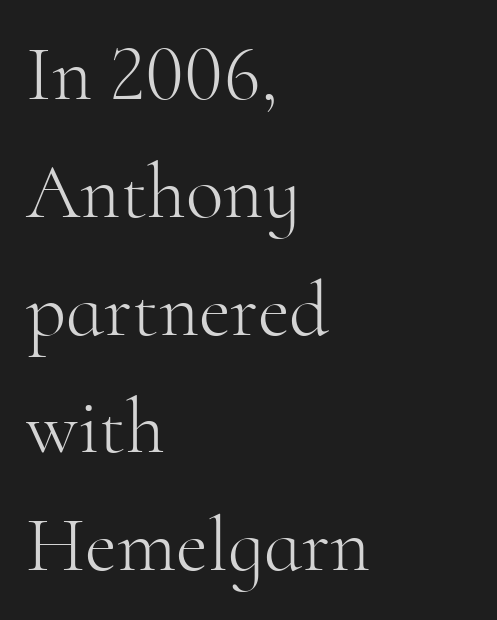
{"serif": "yes", "italic": "no", "bold": "no", "weight": "light", "width": "normal", "stroke_contrast": "high", "x_height": "small", "monospaced": "no", "underline": "no", "align": "left", "line_spacing": "normal", "line_spacing_ratio": 1.51, "letter_spacing": "normal", "letter_spacing_em": 0.0, "glyph_px": 78}
